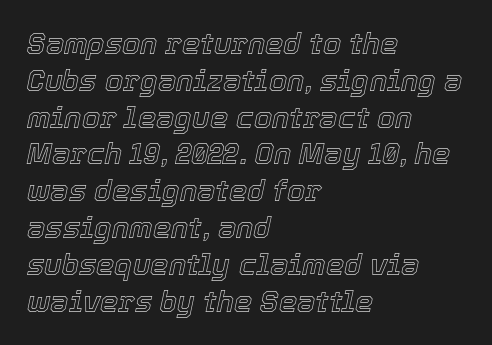
The image shows 29 px text type, italic (leaning right); set left-aligned, normal line spacing (1.27x), normal letter spacing, not underlined; a medium x-height.
